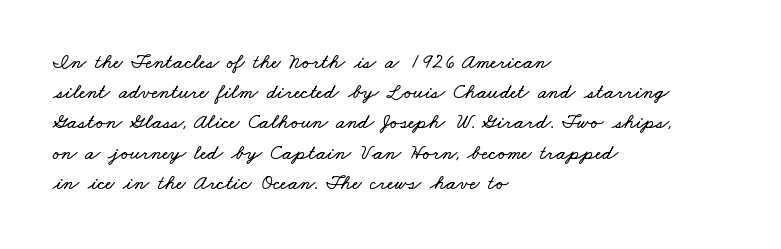
The image shows 21 px text type; set left-aligned, normal line spacing (1.44x), normal letter spacing, not underlined.
